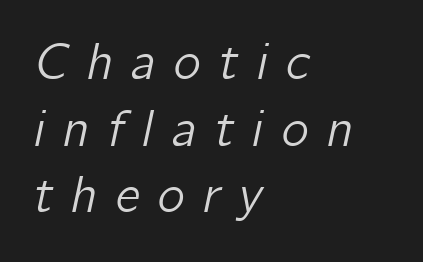
Compared with ordinary roman type, these characters are visibly tilted. Each line starts at the same left margin while the right side varies. Whoever set this chose a conventional vertical rhythm. Type without underlining.
